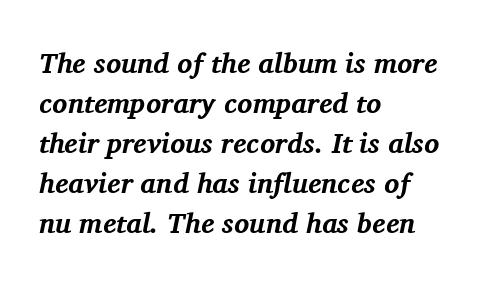
{"serif": "yes", "italic": "yes", "lean": "right", "slant_degrees": 11, "bold": "yes", "weight": "bold", "width": "normal", "stroke_contrast": "medium", "x_height": "medium", "monospaced": "no", "underline": "no", "align": "left", "line_spacing": "normal", "line_spacing_ratio": 1.43, "letter_spacing": "normal", "letter_spacing_em": 0.0, "glyph_px": 28}
